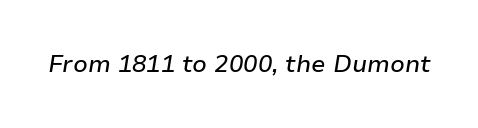
The passage shown leans; its letterforms are oblique. What stands out about the letter spacing? Nothing — it is the standard amount. Honestly, there is no underline to notice here at all.
